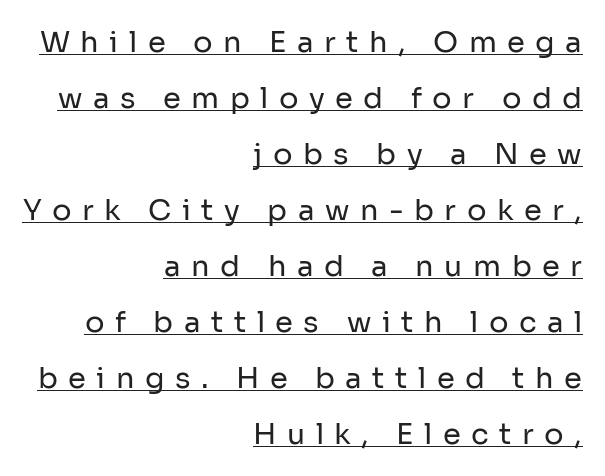
Spacing between characters has been opened up far beyond the box default. The lines in this sample share a right terminus and differ only in where they begin. The lettering holds an erect, upright posture throughout. This is not heavy type; no bold has been used. The typeface chosen for these lines omits serifs. Varying glyph widths throughout — classic text-font behaviour.
